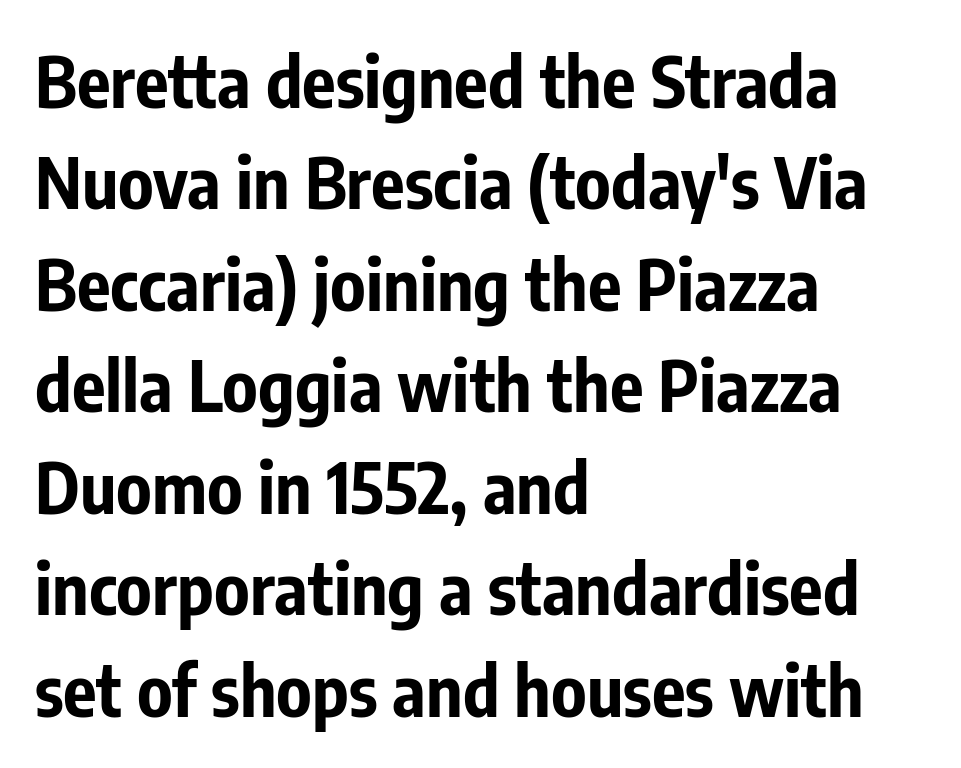
Visually the block forms a straight wall on the left and a jagged coastline on the right. The block of text has a typical density, with ordinary space between rows. The rendering shows plain stroke endings on the letterforms — a sans-serif design. Here the glyphs are tracked normally, forming tight word shapes.
